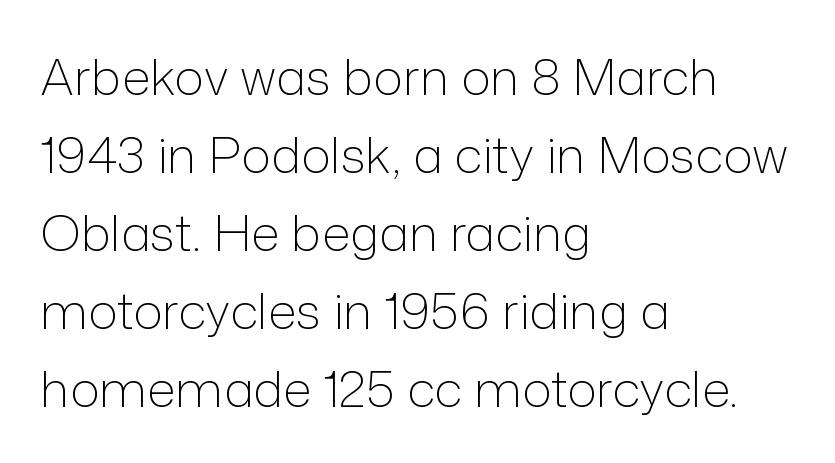
Typographically, this falls in the sans-serif category. Heft: none added — not bold. This rendering leaves character spacing at its baseline value. This sample has the flowing, uneven cadence of proportional lettering.
